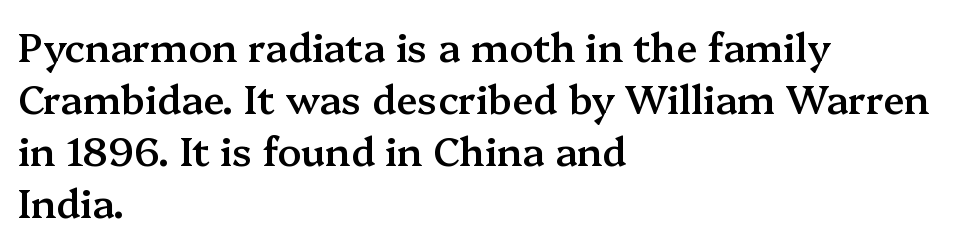
{"serif": "yes", "italic": "no", "bold": "semi", "weight": "semibold", "width": "normal", "stroke_contrast": "medium", "x_height": "medium", "monospaced": "no", "underline": "no", "align": "left", "line_spacing": "normal", "line_spacing_ratio": 1.33, "letter_spacing": "normal", "letter_spacing_em": 0.0, "glyph_px": 39}
